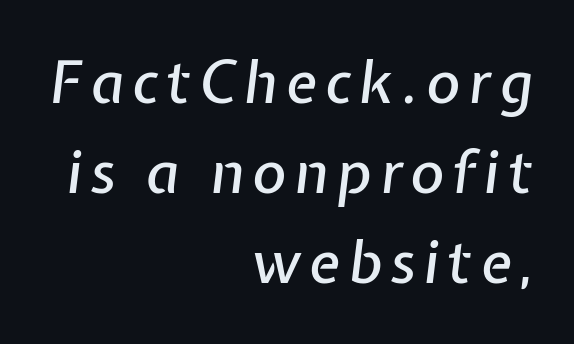
The image shows 58 px text type, italic (leaning right); set right-aligned, normal line spacing (1.55x), not underlined; low stroke contrast and a medium x-height.
